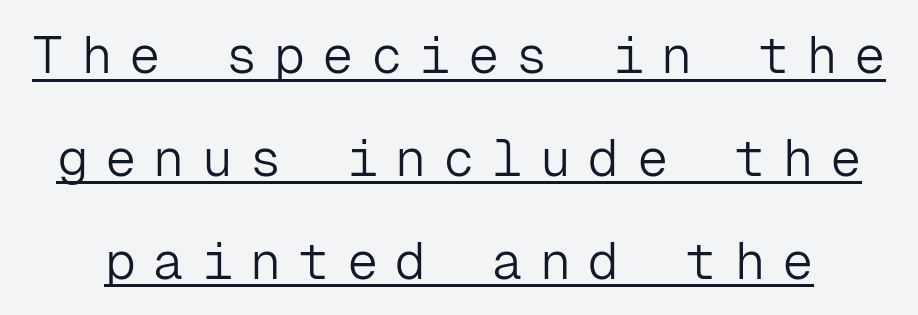
Q: Is the text bold? A: No.
Q: Is the text italic (slanted)? A: No, it is upright.
Q: Is the typeface a serif or a sans-serif typeface? A: Sans-serif.
Q: Is the text underlined? A: Yes.
Q: Is the spacing between letters normal or unusually wide? A: Unusually wide.
Q: Is the spacing between lines tight, normal or loose? A: Loose.
Q: Width (condensed, normal, or wide)? A: Normal.
Q: Stroke contrast? A: Low.
Q: x-height? A: Medium.
Q: Monospaced? A: Yes.
